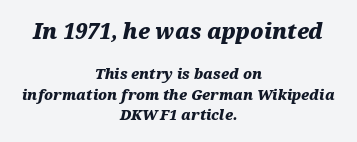
Compare the two chunks: the upper has the greater cap height. Inter-character spacing is left at the font's built-in metrics. The strip under each line holds only bare page. The lines are quadded center. What weight is shown? A full bold with thick strokes.
